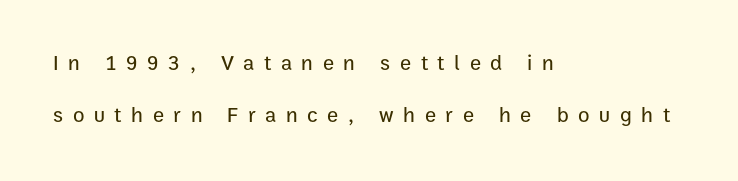
The image shows 21 px text type, upright; set left-aligned, loose line spacing (2.49x), unusually wide letter spacing (+0.46 em), not underlined.
